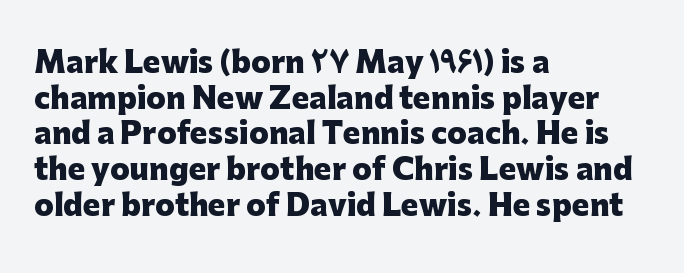
Q: Is the text bold? A: Yes.
Q: Is the text italic (slanted)? A: No, it is upright.
Q: Is the typeface a serif or a sans-serif typeface? A: Sans-serif.
Q: Is the text underlined? A: No.
Q: How is the paragraph aligned? A: Left-aligned.
Q: Is the spacing between letters normal or unusually wide? A: Normal.
Q: Width (condensed, normal, or wide)? A: Normal.
Q: Stroke contrast? A: Low.
Q: x-height? A: Medium.
Q: Monospaced? A: No.
